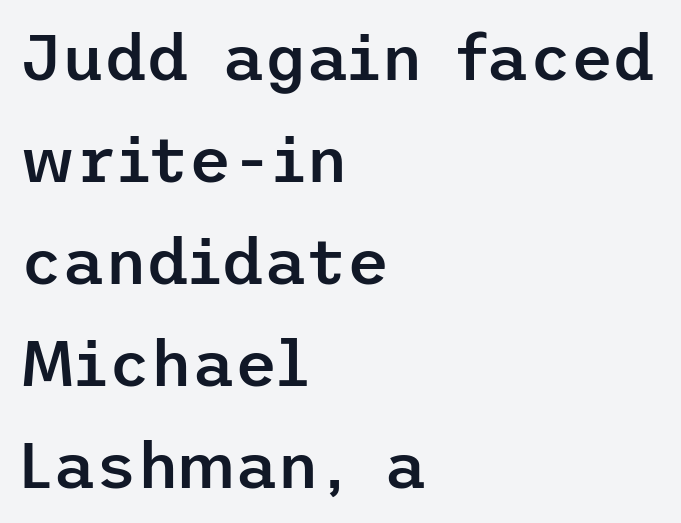
The image shows 65 px semibold sans-serif type, upright; set left-aligned, normal line spacing (1.57x), normal letter spacing, not underlined; low stroke contrast and a medium x-height.
